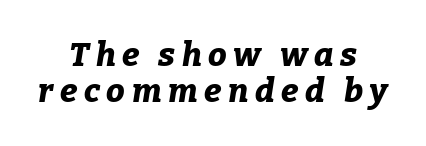
The image shows 33 px bold type, italic (leaning right); set centered, tight line spacing (1.09x), unusually wide letter spacing (+0.2 em), not underlined; low stroke contrast and a medium x-height.
